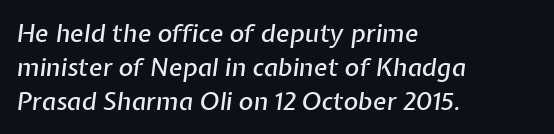
The image shows 25 px text type, italic (leaning right); set left-aligned, normal line spacing (1.36x), normal letter spacing, not underlined.
